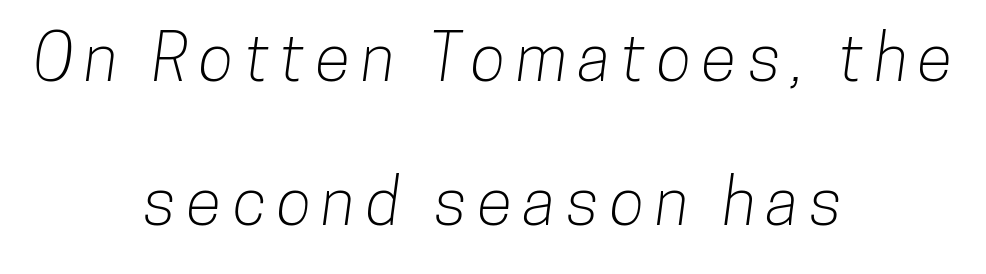
Q: Is the typeface a serif or a sans-serif typeface? A: Sans-serif.
Q: Is the text underlined? A: No.
Q: How is the paragraph aligned? A: Centered.
Q: Is the spacing between lines tight, normal or loose? A: Loose.
Q: Width (condensed, normal, or wide)? A: Condensed.
Q: Stroke contrast? A: Low.
Q: x-height? A: Medium.
Q: Monospaced? A: No.
